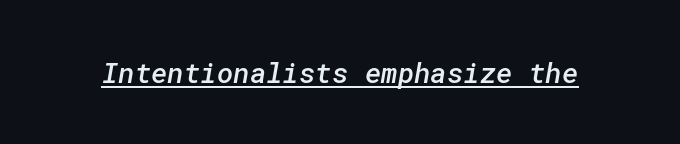
{"serif": "no", "bold": "semi", "weight": "semibold", "width": "normal", "stroke_contrast": "low", "x_height": "medium", "underline": "yes", "letter_spacing": "normal", "letter_spacing_em": 0.0, "glyph_px": 28}
